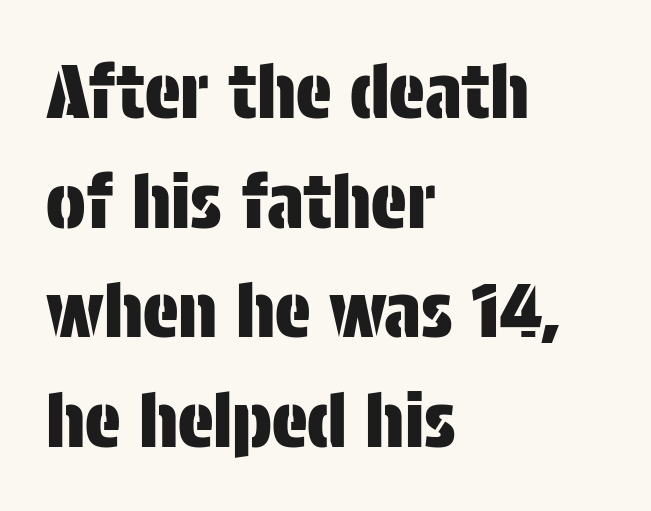
Q: Is the text italic (slanted)? A: No, it is upright.
Q: Is the typeface a serif or a sans-serif typeface? A: Sans-serif.
Q: Is the text underlined? A: No.
Q: How is the paragraph aligned? A: Left-aligned.
Q: Is the spacing between letters normal or unusually wide? A: Normal.
Q: Is the spacing between lines tight, normal or loose? A: Normal.
Q: Width (condensed, normal, or wide)? A: Condensed.
Q: Stroke contrast? A: Low.
Q: x-height? A: Large.
Q: Monospaced? A: No.
